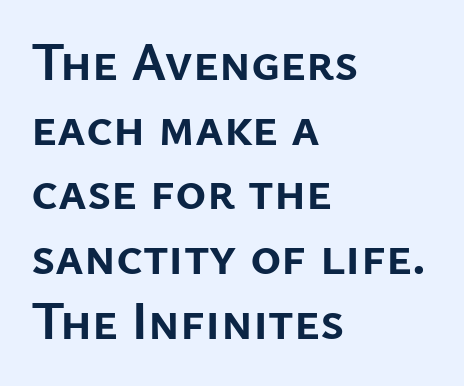
Q: Is the text bold? A: Yes.
Q: Is the text italic (slanted)? A: No, it is upright.
Q: Is the typeface a serif or a sans-serif typeface? A: Sans-serif.
Q: Is the text underlined? A: No.
Q: How is the paragraph aligned? A: Left-aligned.
Q: Is the spacing between letters normal or unusually wide? A: Normal.
Q: Width (condensed, normal, or wide)? A: Normal.
Q: Stroke contrast? A: Low.
Q: x-height? A: Medium.
Q: Monospaced? A: No.
